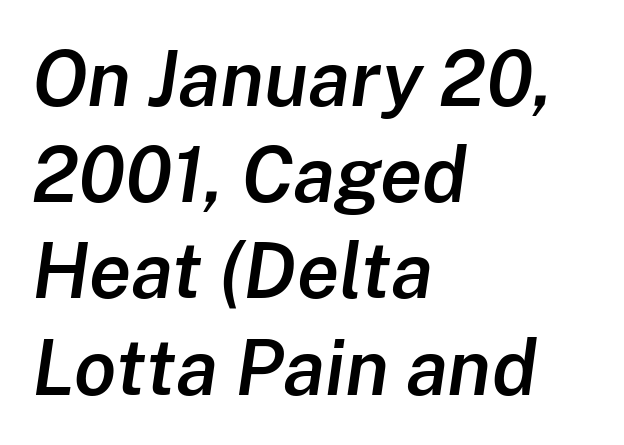
In terms of weight, the rendering is demibold, just under bold. The passage shown leans; its letterforms are oblique. This rendering features lettering with no underline. Spacing between characters is what you'd get straight out of the box.
